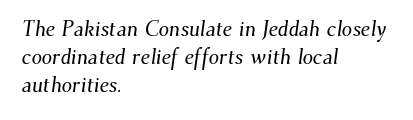
Q: Is the text underlined? A: No.
Q: How is the paragraph aligned? A: Left-aligned.
Q: Is the spacing between letters normal or unusually wide? A: Normal.
Q: Is the spacing between lines tight, normal or loose? A: Normal.
